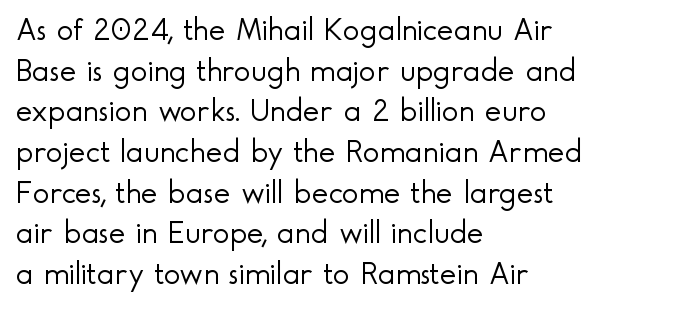
The image shows 32 px light sans-serif type, upright; set left-aligned, normal line spacing (1.27x), normal letter spacing, not underlined; a small x-height.
